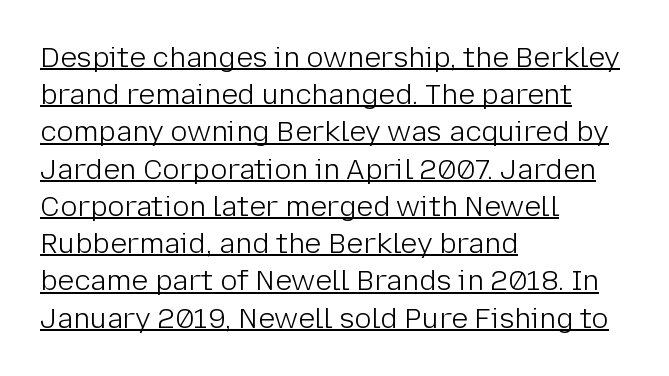
Q: Is the text bold? A: No.
Q: Is the text italic (slanted)? A: No, it is upright.
Q: Is the typeface a serif or a sans-serif typeface? A: Sans-serif.
Q: Is the text underlined? A: Yes.
Q: How is the paragraph aligned? A: Left-aligned.
Q: Is the spacing between letters normal or unusually wide? A: Normal.
Q: Is the spacing between lines tight, normal or loose? A: Normal.
Q: Width (condensed, normal, or wide)? A: Normal.
Q: Stroke contrast? A: Low.
Q: x-height? A: Medium.
Q: Monospaced? A: No.
